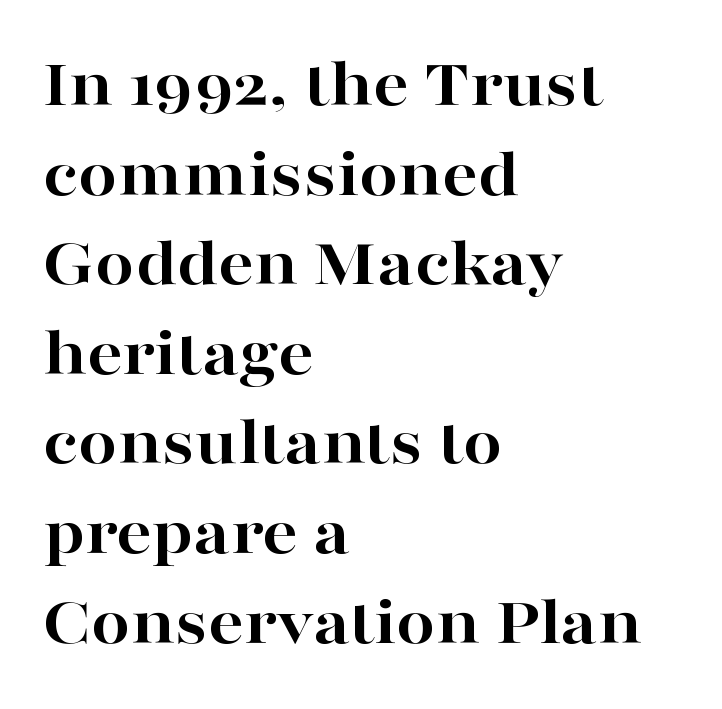
Line spacing here is normal. This rendering uses left alignment, leaving the right contour irregular. Serif or sans? Serif — the stroke terminals have little feet. Descenders are the only things crossing below the line. Each glyph is drawn with heavy, bold strokes.
